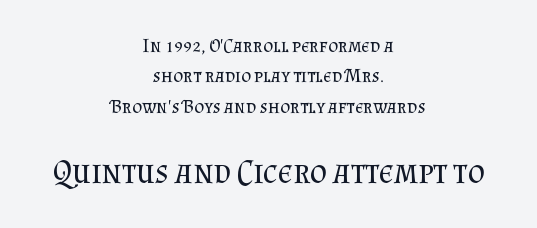
{"serif": "yes", "italic": "no", "bold": "no", "weight": "regular", "width": "normal", "stroke_contrast": "medium", "x_height": "small", "monospaced": "no", "underline": "no", "align": "center", "line_spacing": "normal", "line_spacing_ratio": 1.6, "letter_spacing": "normal", "letter_spacing_em": 0.0, "larger_block": "second", "size_ratio": 1.74, "glyph_px": 33}
